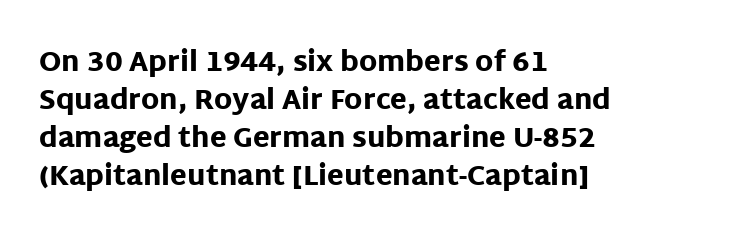
Q: Is the text bold? A: Yes.
Q: Is the text italic (slanted)? A: No, it is upright.
Q: Is the text underlined? A: No.
Q: How is the paragraph aligned? A: Left-aligned.
Q: Is the spacing between letters normal or unusually wide? A: Normal.
Q: Is the spacing between lines tight, normal or loose? A: Normal.
